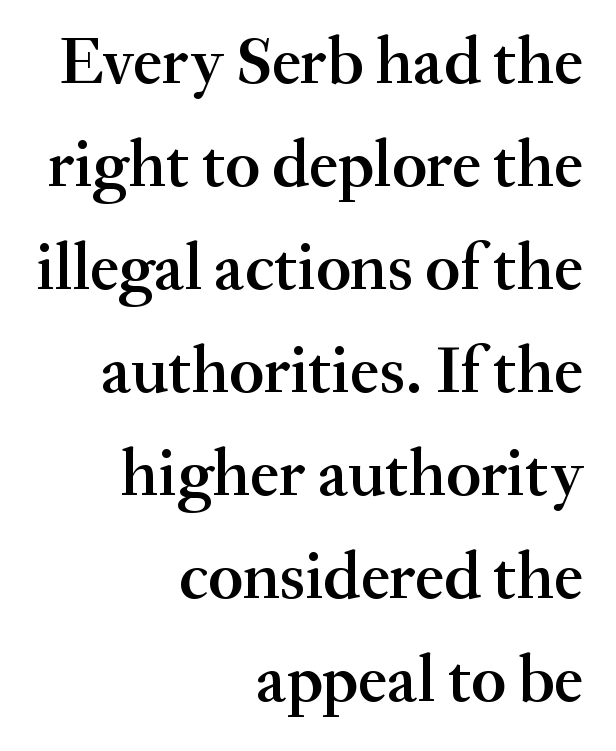
{"serif": "yes", "italic": "no", "bold": "semi", "weight": "semibold", "width": "normal", "stroke_contrast": "medium", "x_height": "small", "monospaced": "no", "underline": "no", "align": "right", "line_spacing": "normal", "line_spacing_ratio": 1.56, "letter_spacing": "normal", "letter_spacing_em": 0.0, "glyph_px": 66}
